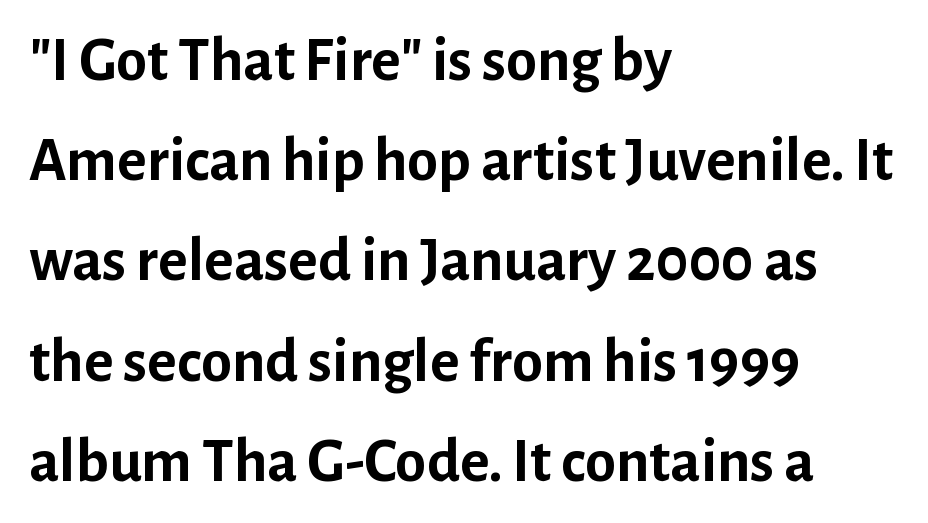
A sans-serif font was chosen for this passage. This rendering leaves character spacing at its baseline value. Note the varied advance widths — an 'i' is clearly narrower than an 'm'. Clear beneath every line of the passage. Vertically, the passage feels balanced, rows spaced as you'd expect. You'd pick this weight for a headline — it's a proper bold.
